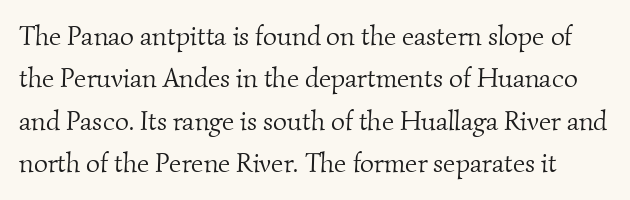
Q: Is the text bold? A: No.
Q: Is the text underlined? A: No.
Q: Is the spacing between letters normal or unusually wide? A: Normal.
Q: Is the spacing between lines tight, normal or loose? A: Normal.
